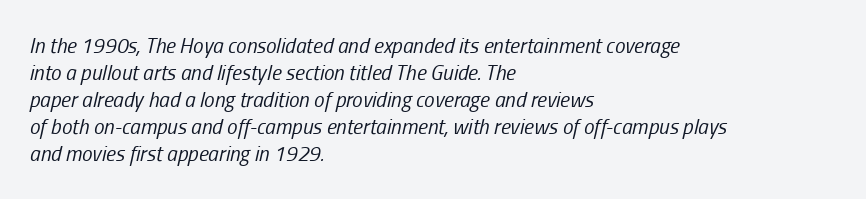
These glyphs show unthickened strokes, regular width or finer. Rendered with sloped, italic letterforms. One-word summary of the alignment: left. The zone under the glyphs is completely vacant.
